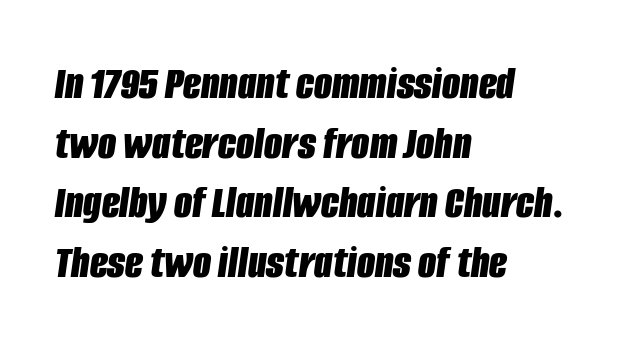
The strip under each line holds only bare page. Is this a fixed-width face? No — the glyphs have proportional, varying widths. Compared with a centered layout, this one pins lines to the left instead. Is the type slanted? Yes — the strokes lean at a clear angle. Does extra space separate the letters? No, they use regular spacing.
